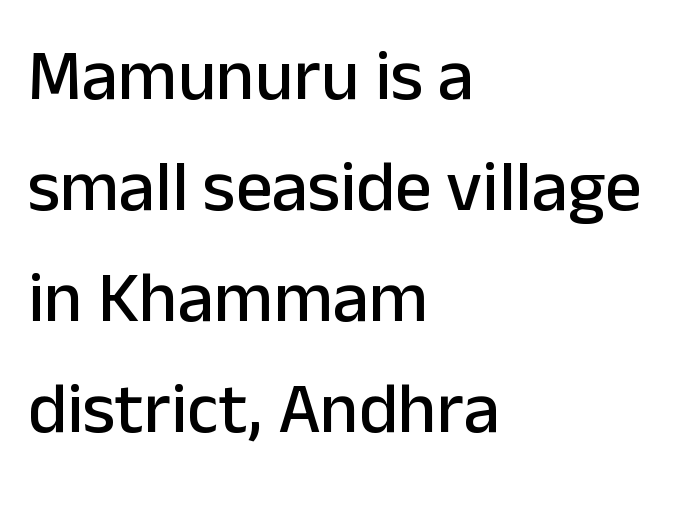
Q: Is the text italic (slanted)? A: No, it is upright.
Q: Is the typeface a serif or a sans-serif typeface? A: Sans-serif.
Q: Is the text underlined? A: No.
Q: How is the paragraph aligned? A: Left-aligned.
Q: Is the spacing between letters normal or unusually wide? A: Normal.
Q: Is the spacing between lines tight, normal or loose? A: Normal.
Q: Width (condensed, normal, or wide)? A: Normal.
Q: Stroke contrast? A: Low.
Q: x-height? A: Medium.
Q: Monospaced? A: No.
